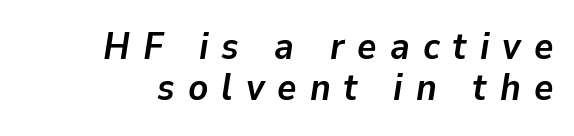
Q: Is the text bold? A: Yes.
Q: Is the text italic (slanted)? A: Yes, it leans right by about 9 degrees.
Q: Is the text underlined? A: No.
Q: How is the paragraph aligned? A: Right-aligned.
Q: Is the spacing between letters normal or unusually wide? A: Unusually wide.
Q: Is the spacing between lines tight, normal or loose? A: Tight.
Q: Width (condensed, normal, or wide)? A: Normal.
Q: Stroke contrast? A: Low.
Q: x-height? A: Medium.
Q: Monospaced? A: No.
